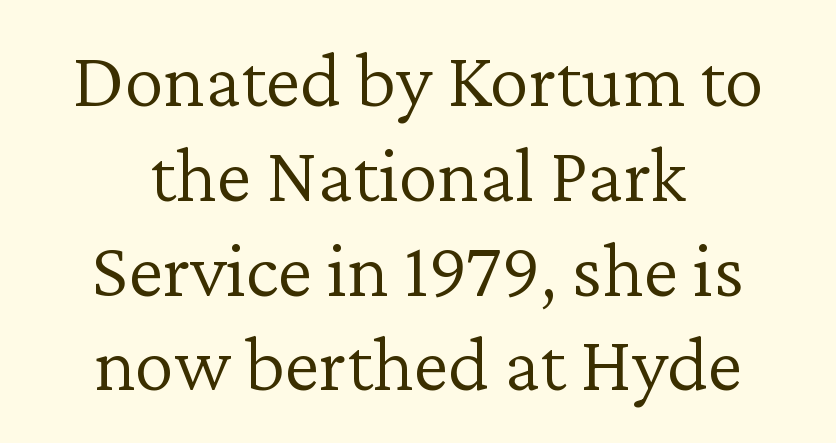
{"serif": "yes", "italic": "no", "bold": "no", "weight": "light", "width": "normal", "stroke_contrast": "low", "x_height": "medium", "monospaced": "no", "underline": "no", "align": "center", "line_spacing_ratio": 1.2, "letter_spacing": "normal", "letter_spacing_em": 0.0, "glyph_px": 79}
